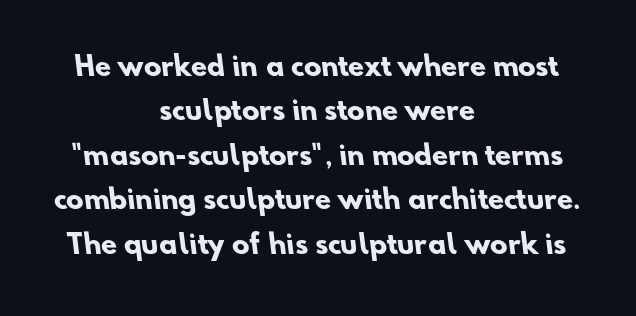
The image shows 26 px bold type; set centered, line spacing 1.71x, normal letter spacing, not underlined.
